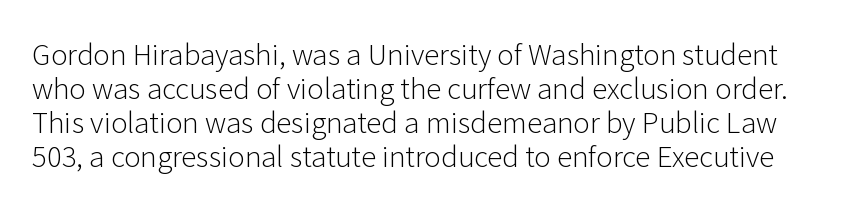
The image shows 28 px light sans-serif type, upright; set line spacing 1.21x, normal letter spacing, not underlined; low stroke contrast and a medium x-height.
